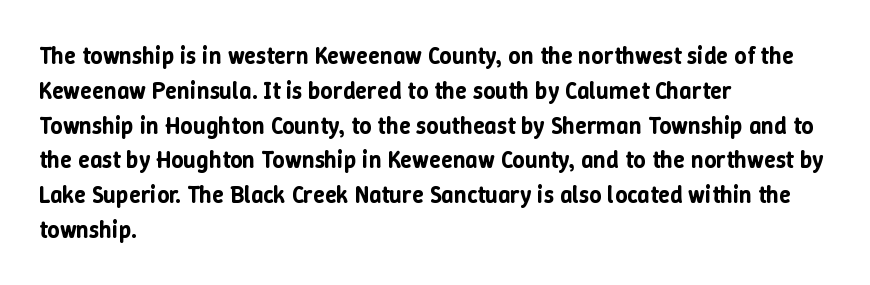
Q: Is the text italic (slanted)? A: No, it is upright.
Q: Is the text underlined? A: No.
Q: How is the paragraph aligned? A: Left-aligned.
Q: Is the spacing between letters normal or unusually wide? A: Normal.
Q: Is the spacing between lines tight, normal or loose? A: Normal.
